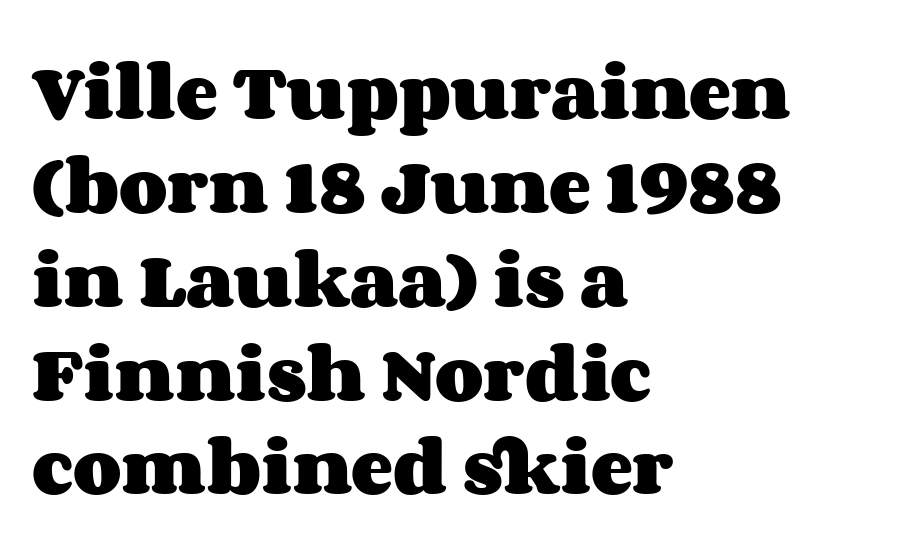
The font's upright variant was chosen for this text. The passage shown has conventional tracking throughout. The passage shown is emphatically bold. The paragraph has a hard left edge and a soft right edge. If you measured baseline to baseline, you'd find a middling distance. The space directly below the letters is spotless.
